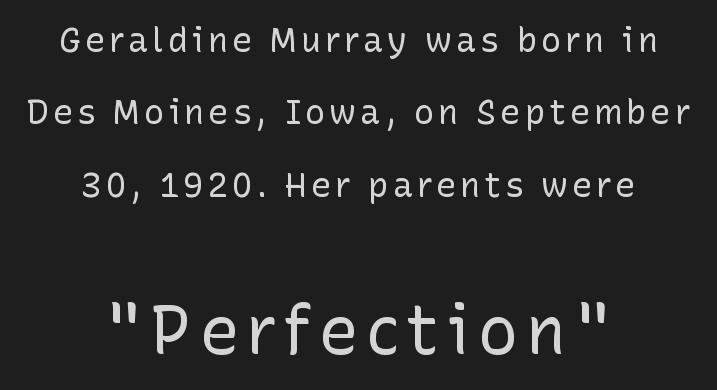
Grotesque or geometric, the face here clearly has no serifs. Larger block? The one below; the one above is distinctly smaller. This sample uses an upright cut, with every glyph sitting square on the baseline. Check under the words: just untouched page. Looks like regular typesetting: each glyph gets only the width it needs.
